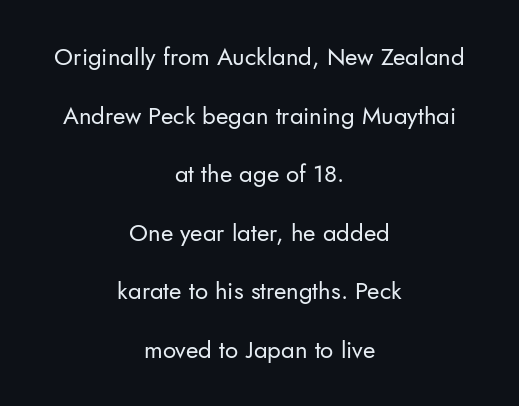
Anything drawn beneath the words? Only blank space. The paragraph has two soft edges and a firm central axis. Is this a heavy cut? Hardly; it is regular or lighter. The type sits square on the baseline with zero lean. No extra tracking has been applied to these lines.
